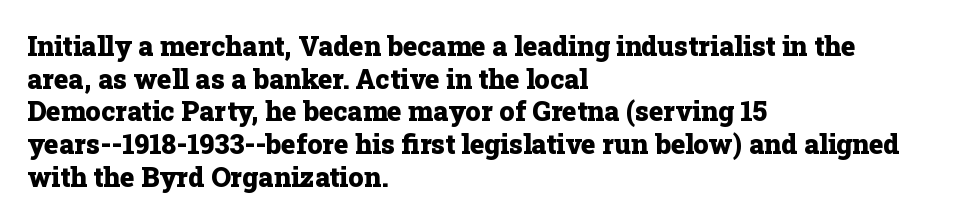
{"italic": "no", "bold": "yes", "underline": "no", "align": "left", "line_spacing_ratio": 1.21, "letter_spacing": "normal", "letter_spacing_em": 0.0, "glyph_px": 27}
